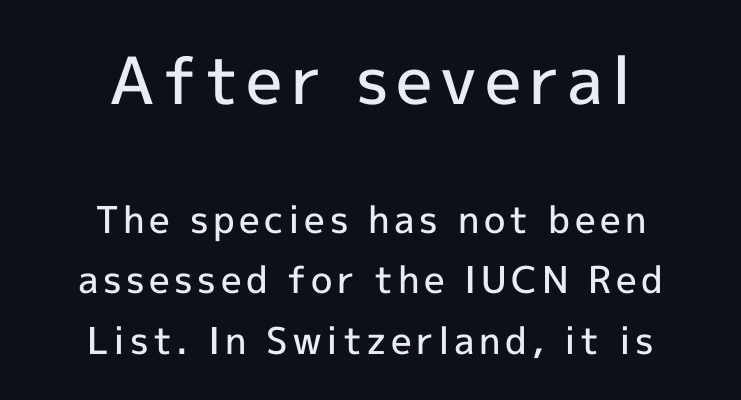
Size contrast runs from large at the top to small at the bottom. Each line is balanced around a shared central axis. Looks like regular typesetting: each glyph gets only the width it needs. The words here are not underlined. Successive baselines arrive at the customary interval.
